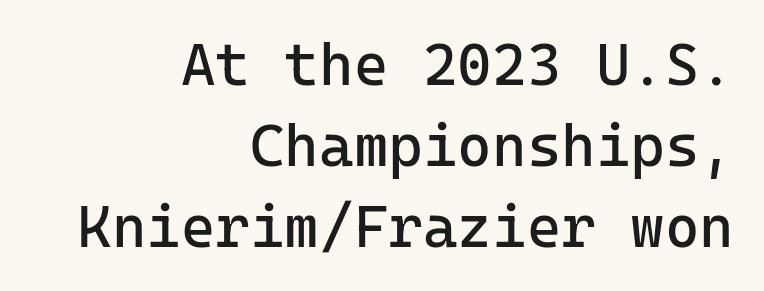
Q: Is the text bold? A: No.
Q: Is the text italic (slanted)? A: No, it is upright.
Q: Is the typeface a serif or a sans-serif typeface? A: Sans-serif.
Q: Is the text underlined? A: No.
Q: How is the paragraph aligned? A: Right-aligned.
Q: Is the spacing between letters normal or unusually wide? A: Normal.
Q: Is the spacing between lines tight, normal or loose? A: Normal.
Q: Width (condensed, normal, or wide)? A: Normal.
Q: Stroke contrast? A: Low.
Q: x-height? A: Medium.
